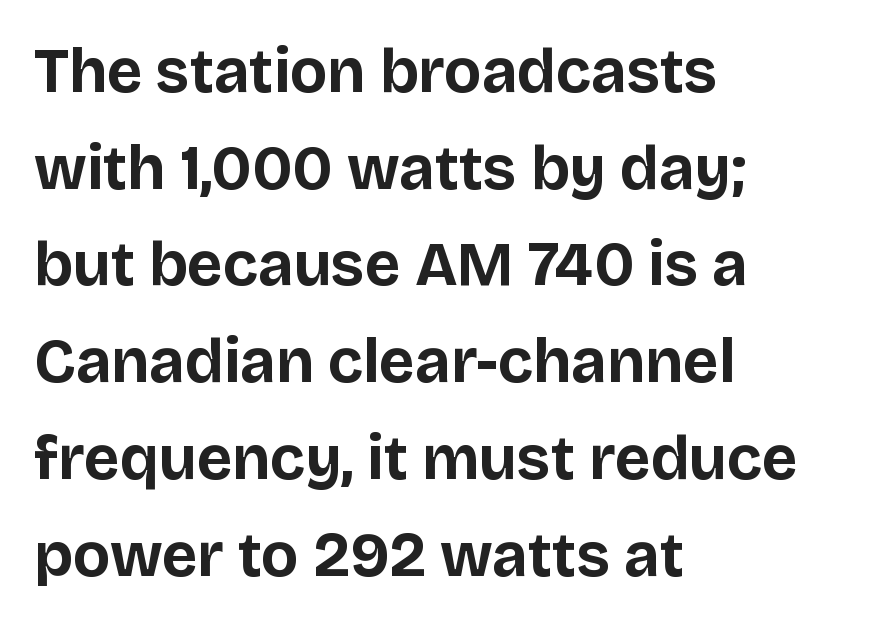
Q: Is the text bold? A: Yes.
Q: Is the text italic (slanted)? A: No, it is upright.
Q: Is the typeface a serif or a sans-serif typeface? A: Sans-serif.
Q: Is the text underlined? A: No.
Q: How is the paragraph aligned? A: Left-aligned.
Q: Is the spacing between letters normal or unusually wide? A: Normal.
Q: Is the spacing between lines tight, normal or loose? A: Normal.
Q: Width (condensed, normal, or wide)? A: Normal.
Q: Stroke contrast? A: Low.
Q: x-height? A: Large.
Q: Monospaced? A: No.
